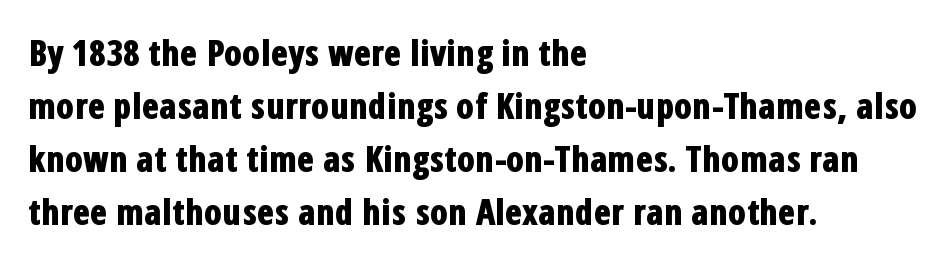
{"serif": "no", "italic": "no", "bold": "yes", "weight": "bold", "width": "condensed", "stroke_contrast": "low", "x_height": "medium", "monospaced": "no", "underline": "no", "align": "left", "line_spacing": "normal", "line_spacing_ratio": 1.51, "letter_spacing": "normal", "letter_spacing_em": 0.0, "glyph_px": 35}
